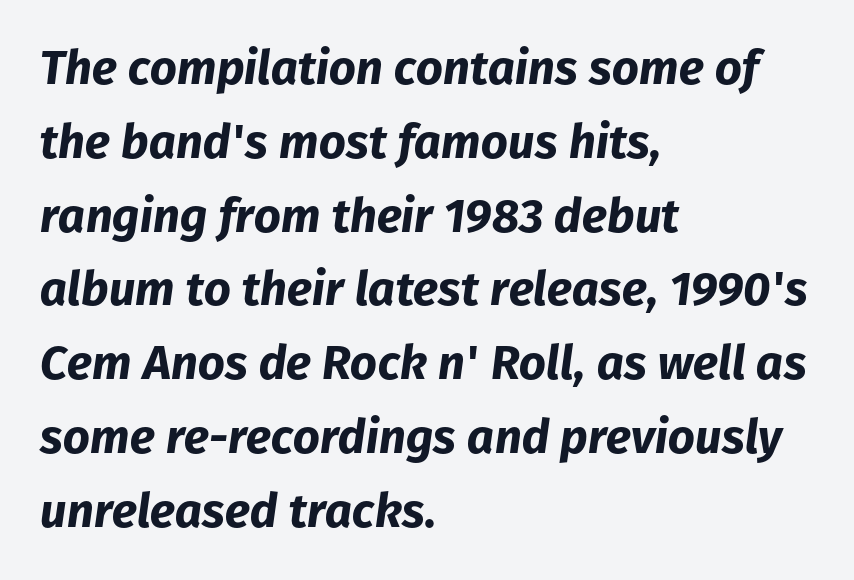
{"italic": "yes", "lean": "right", "slant_degrees": 8, "bold": "yes", "weight": "bold", "width": "normal", "stroke_contrast": "low", "x_height": "medium", "monospaced": "no", "underline": "no", "align": "left", "line_spacing": "normal", "line_spacing_ratio": 1.57, "letter_spacing": "normal", "letter_spacing_em": 0.0, "glyph_px": 47}
